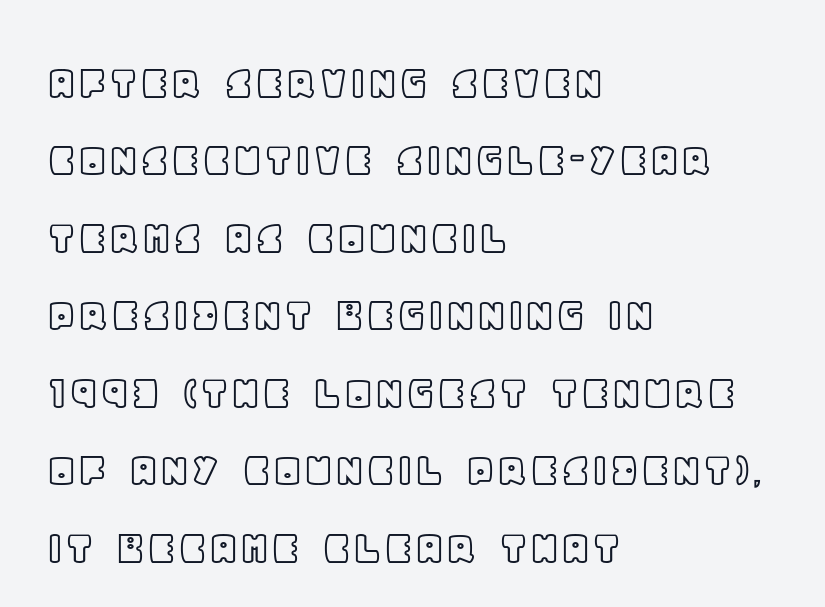
{"italic": "no", "width": "normal", "x_height": "large", "monospaced": "no", "underline": "no", "align": "left", "line_spacing": "normal", "line_spacing_ratio": 1.55, "letter_spacing": "normal", "letter_spacing_em": 0.0, "glyph_px": 50}
